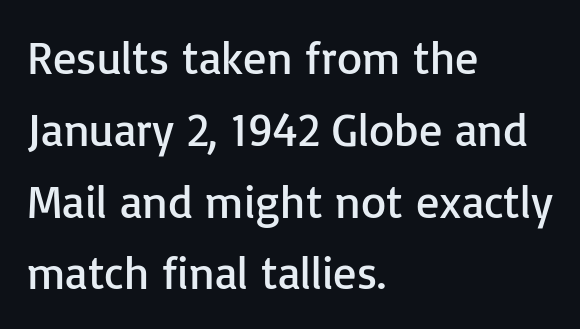
The image shows 46 px regular-weight sans-serif type, upright; set left-aligned, normal line spacing (1.56x), normal letter spacing, not underlined; low stroke contrast and a medium x-height.
